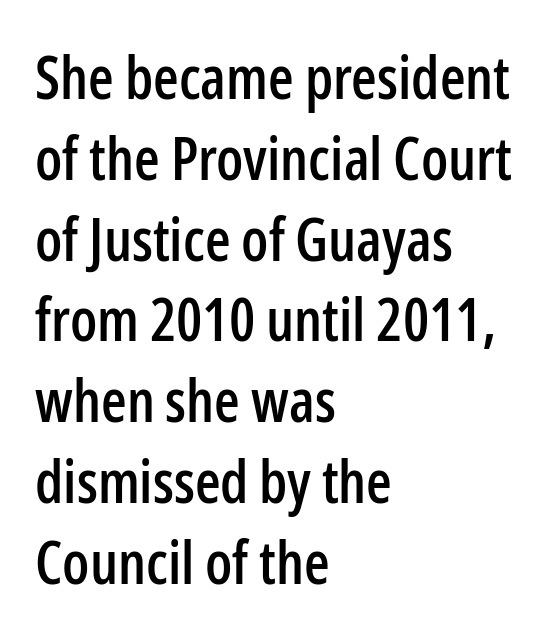
{"serif": "no", "italic": "no", "width": "condensed", "stroke_contrast": "low", "x_height": "medium", "monospaced": "no", "underline": "no", "align": "left", "line_spacing": "normal", "line_spacing_ratio": 1.37, "letter_spacing": "normal", "letter_spacing_em": 0.0, "glyph_px": 59}
